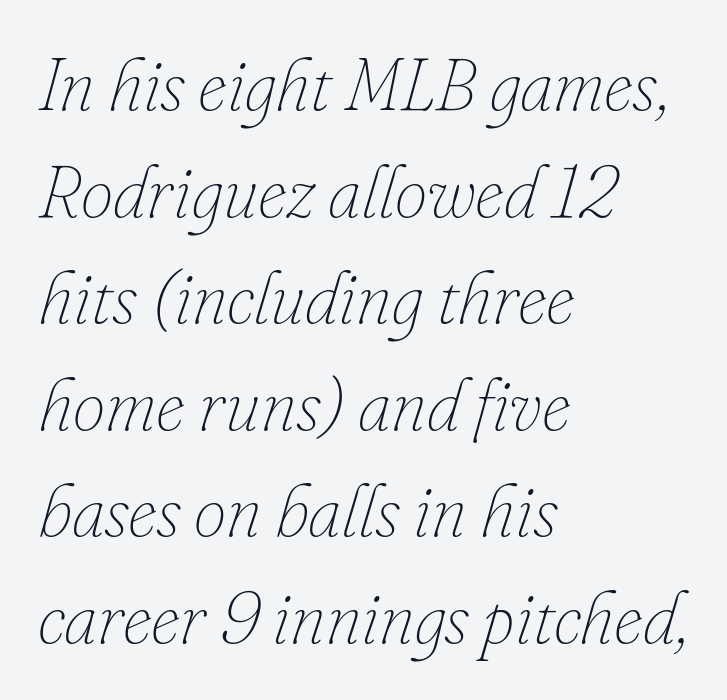
{"italic": "yes", "lean": "right", "slant_degrees": 16, "bold": "no", "weight": "thin", "width": "normal", "stroke_contrast": "low", "x_height": "small", "monospaced": "no", "underline": "no", "align": "left", "line_spacing": "normal", "line_spacing_ratio": 1.46, "letter_spacing": "normal", "letter_spacing_em": 0.0, "glyph_px": 73}
